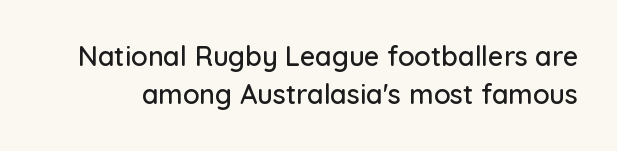
The image shows 27 px text type, upright; set normal line spacing (1.41x), normal letter spacing, not underlined.
